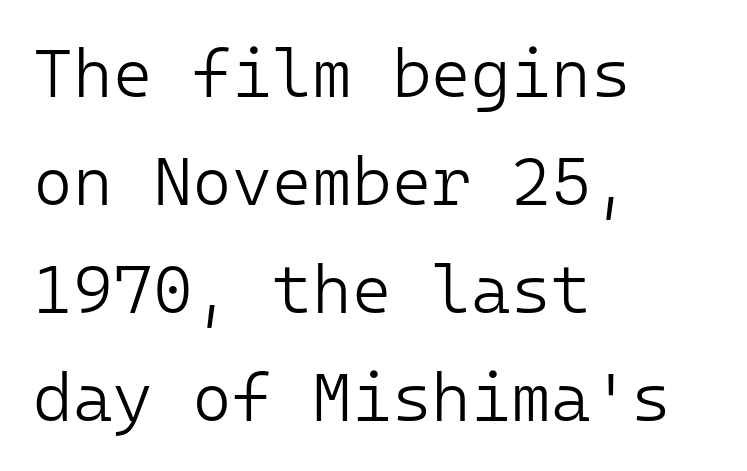
The image shows 68 px light sans-serif type, upright, monospaced; set left-aligned, normal line spacing (1.59x), normal letter spacing, not underlined; low stroke contrast and a medium x-height.
